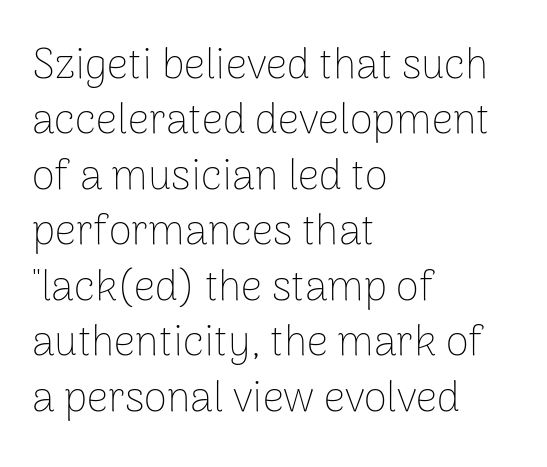
{"serif": "no", "italic": "no", "bold": "no", "weight": "thin", "width": "normal", "stroke_contrast": "low", "x_height": "medium", "monospaced": "no", "underline": "no", "align": "left", "line_spacing": "normal", "line_spacing_ratio": 1.32, "letter_spacing": "normal", "letter_spacing_em": 0.0, "glyph_px": 42}
